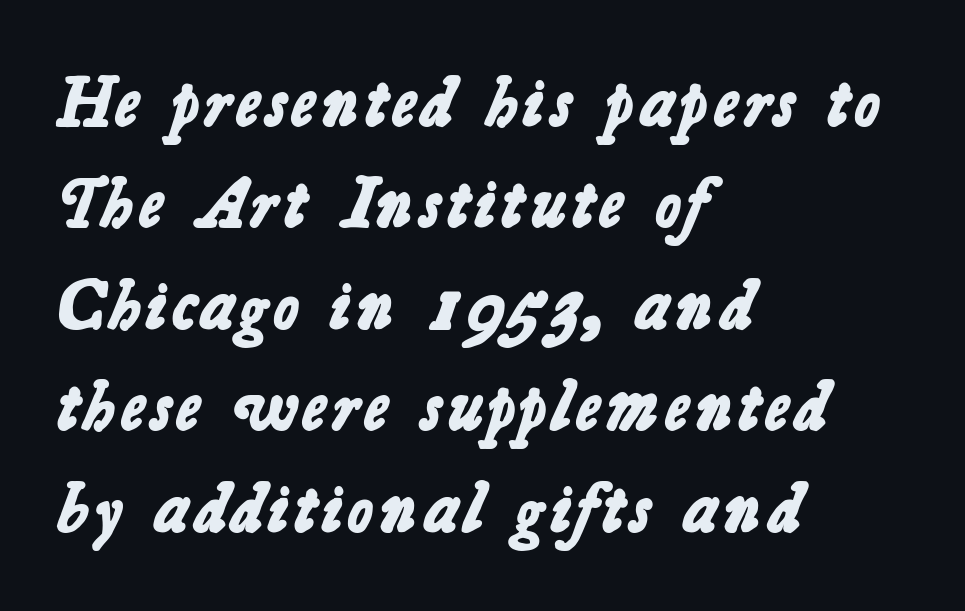
The image shows 70 px bold sans-serif type; set left-aligned, normal line spacing (1.45x), normal letter spacing, not underlined; low stroke contrast and a medium x-height.
